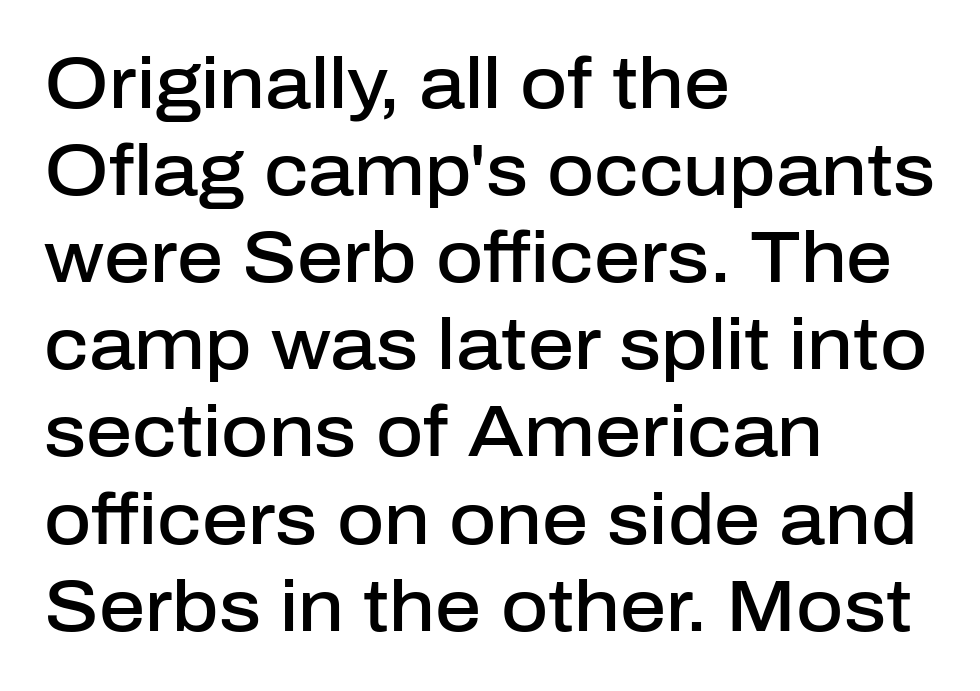
Q: Is the text bold? A: Semi-bold.
Q: Is the text italic (slanted)? A: No, it is upright.
Q: Is the typeface a serif or a sans-serif typeface? A: Sans-serif.
Q: Is the text underlined? A: No.
Q: How is the paragraph aligned? A: Left-aligned.
Q: Is the spacing between letters normal or unusually wide? A: Normal.
Q: Width (condensed, normal, or wide)? A: Normal.
Q: Stroke contrast? A: Low.
Q: x-height? A: Medium.
Q: Monospaced? A: No.
